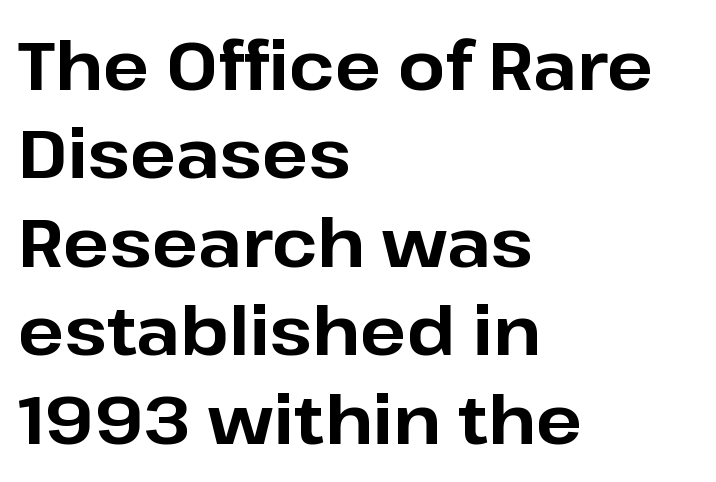
The face used here is proportionally spaced, like ordinary book or web type. The sample has been set heavy, in full bold. Each word holds together tightly as a unit, with standard inter-letter gaps. Evenly set lines give the paragraph a standard silhouette.
